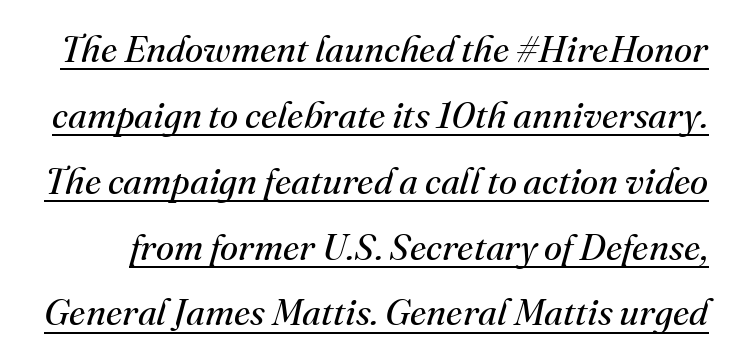
{"serif": "yes", "italic": "yes", "lean": "right", "slant_degrees": 16, "bold": "no", "weight": "regular", "width": "normal", "stroke_contrast": "medium", "x_height": "small", "monospaced": "no", "underline": "yes", "line_spacing_ratio": 1.78, "letter_spacing": "normal", "letter_spacing_em": 0.0, "glyph_px": 37}
